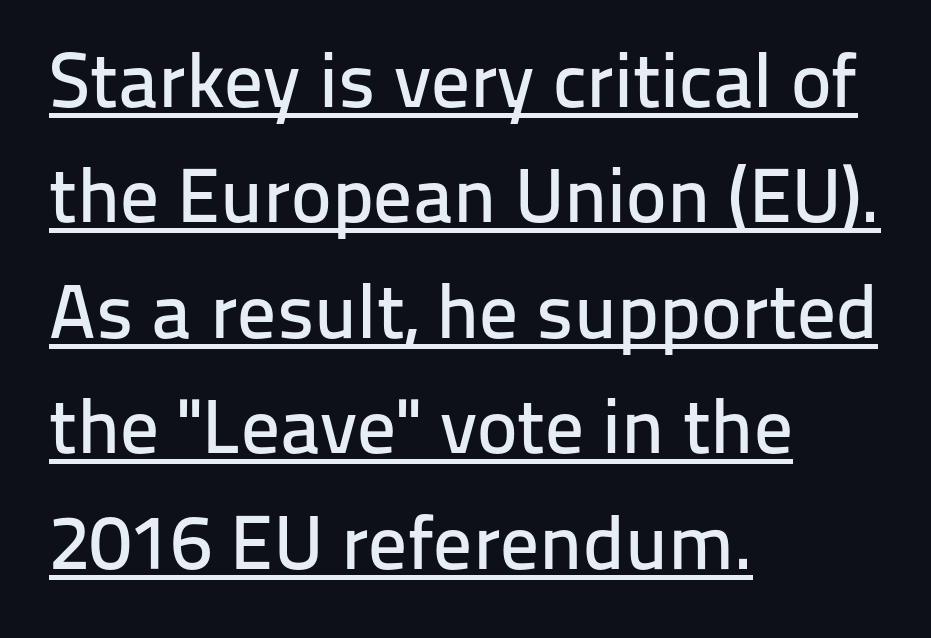
The lettering stays uniformly vertical, giving the passage a roman look. A typesetter would call this proportional, since set widths differ per character. Caption: multi-line text, flush left, ragged right. You can see a thin bar hugging the bottom of the glyphs. The type is set solid horizontally, with unmodified tracking.
